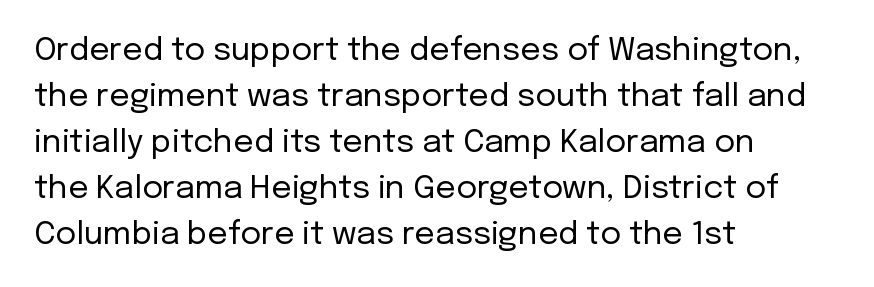
The image shows 32 px regular-weight sans-serif type, upright; set left-aligned, normal line spacing (1.44x), normal letter spacing, not underlined; low stroke contrast and a medium x-height.
